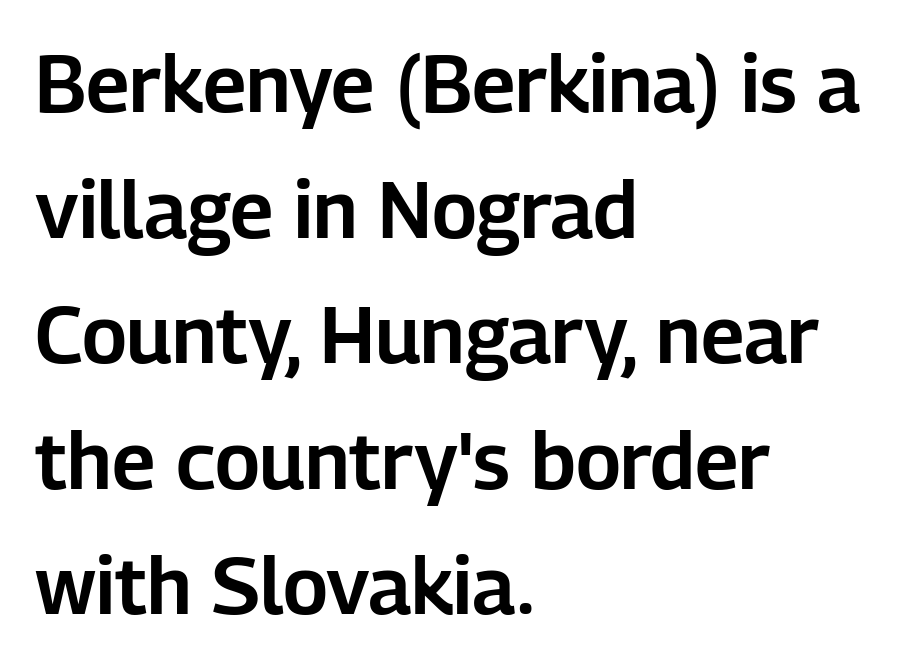
{"serif": "no", "italic": "no", "width": "normal", "stroke_contrast": "low", "x_height": "medium", "monospaced": "no", "underline": "no", "align": "left", "line_spacing": "normal", "line_spacing_ratio": 1.59, "letter_spacing": "normal", "letter_spacing_em": 0.0, "glyph_px": 79}
